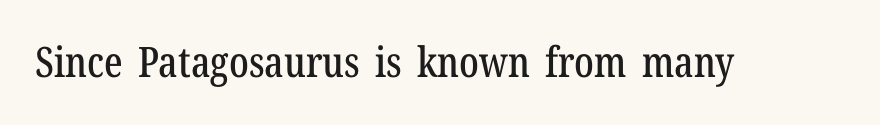
The type family on display is of the serif kind. Lines of text with bare space underneath. Varying glyph widths throughout — classic text-font behaviour. Letter spacing: default.
